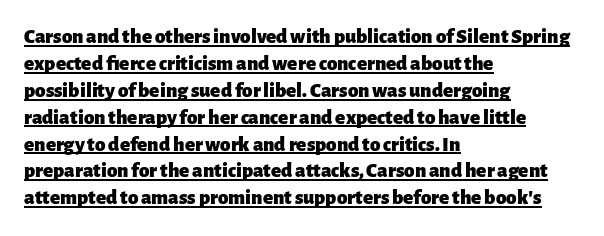
Q: Is the text bold? A: Yes.
Q: Is the text italic (slanted)? A: No, it is upright.
Q: Is the text underlined? A: Yes.
Q: How is the paragraph aligned? A: Left-aligned.
Q: Is the spacing between letters normal or unusually wide? A: Normal.
Q: Is the spacing between lines tight, normal or loose? A: Normal.
